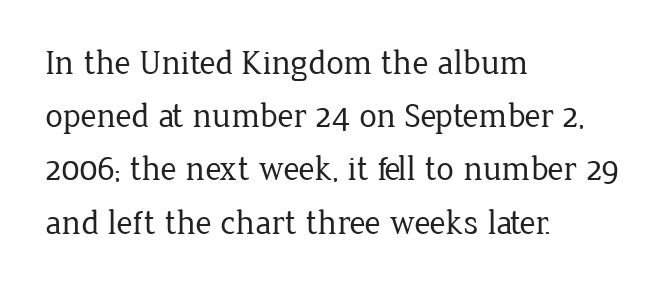
Is there much room between lines? A standard amount, neither cramped nor airy. Each stroke keeps to a modest, everyday thickness or less. Old-style or modern, the face here clearly has serifs. Characters remain perfectly vertical along every line. Underlining? Definitely not there.
